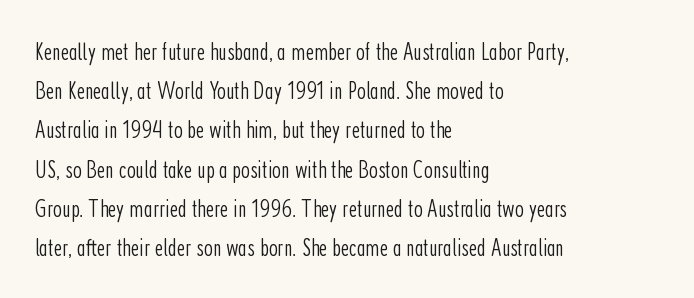
The image shows 25 px text type, upright; set left-aligned, normal line spacing (1.57x), normal letter spacing, not underlined.
